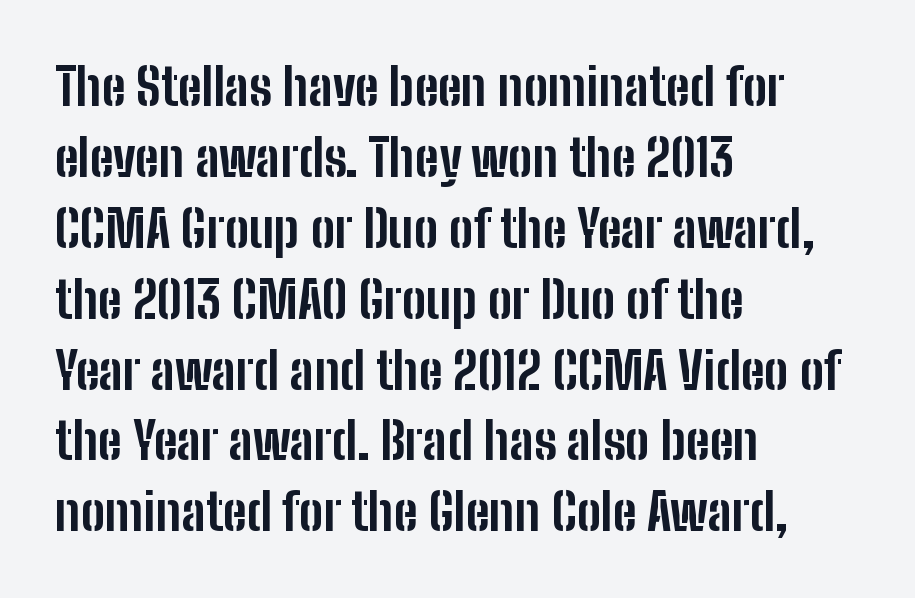
Q: Is the text bold? A: Yes.
Q: Is the text italic (slanted)? A: No, it is upright.
Q: Is the typeface a serif or a sans-serif typeface? A: Sans-serif.
Q: Is the text underlined? A: No.
Q: How is the paragraph aligned? A: Left-aligned.
Q: Is the spacing between letters normal or unusually wide? A: Normal.
Q: Is the spacing between lines tight, normal or loose? A: Normal.
Q: Width (condensed, normal, or wide)? A: Condensed.
Q: Stroke contrast? A: Low.
Q: x-height? A: Medium.
Q: Monospaced? A: No.
